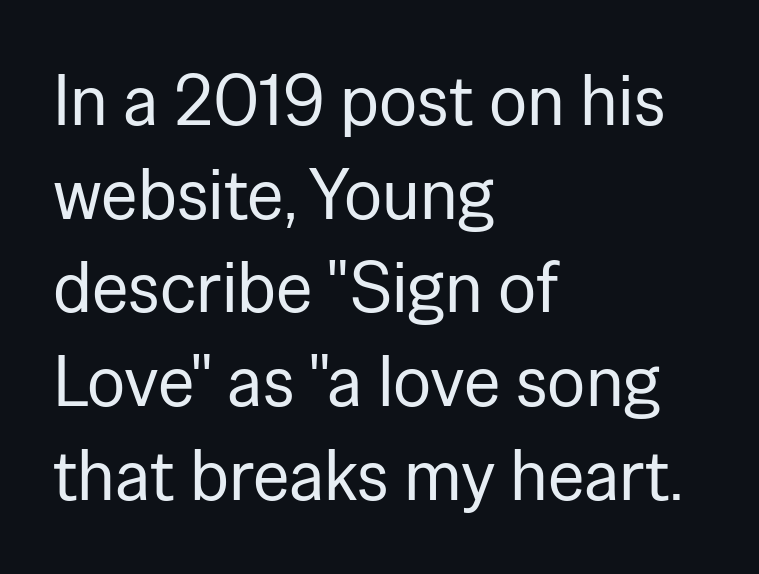
The image shows 71 px regular-weight sans-serif type, upright; set left-aligned, normal line spacing (1.32x), normal letter spacing, not underlined; low stroke contrast and a medium x-height.
